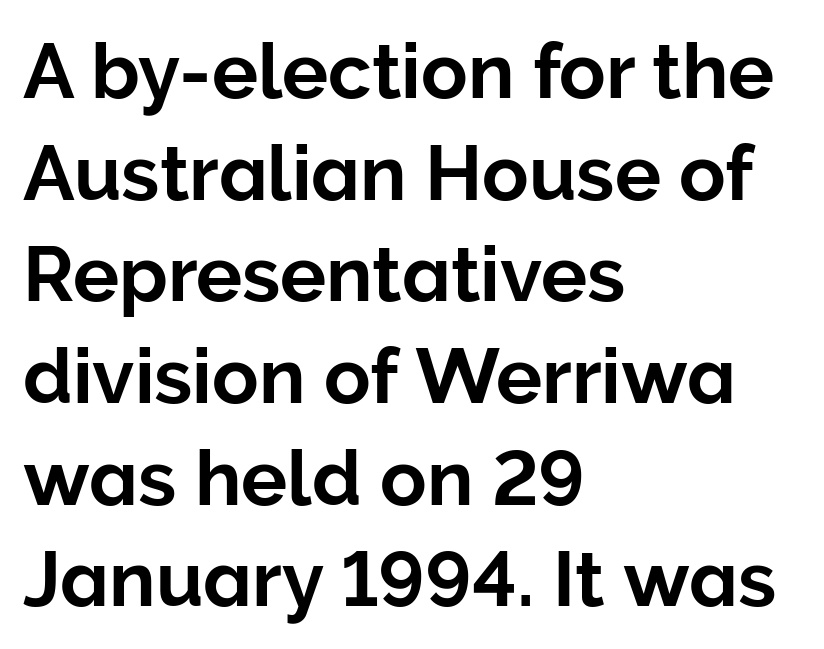
Q: Is the text italic (slanted)? A: No, it is upright.
Q: Is the typeface a serif or a sans-serif typeface? A: Sans-serif.
Q: Is the text underlined? A: No.
Q: How is the paragraph aligned? A: Left-aligned.
Q: Is the spacing between letters normal or unusually wide? A: Normal.
Q: Is the spacing between lines tight, normal or loose? A: Normal.
Q: Width (condensed, normal, or wide)? A: Normal.
Q: Stroke contrast? A: Low.
Q: x-height? A: Medium.
Q: Monospaced? A: No.
